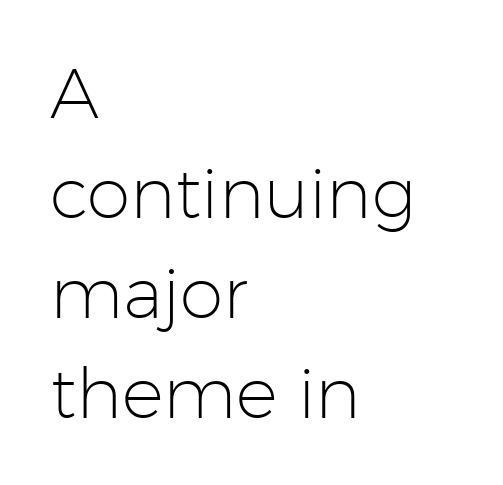
The image shows 70 px light sans-serif type, upright; set left-aligned, normal line spacing (1.43x), normal letter spacing, not underlined; low stroke contrast and a medium x-height.
